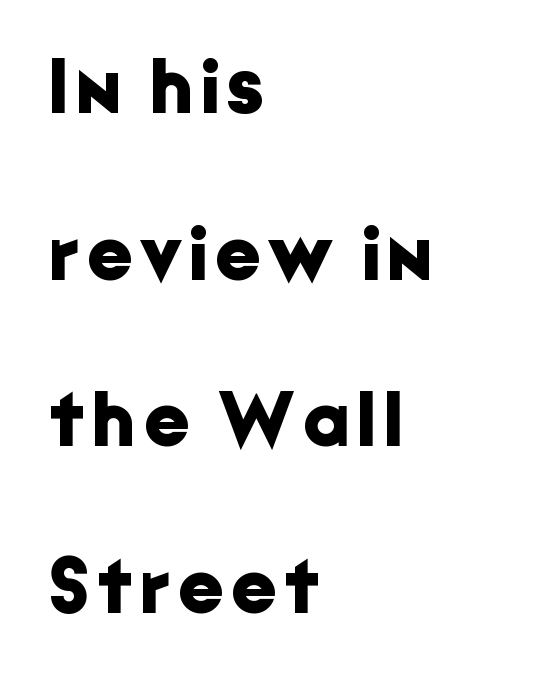
{"serif": "no", "italic": "no", "bold": "yes", "weight": "bold", "width": "normal", "stroke_contrast": "low", "x_height": "medium", "monospaced": "no", "underline": "no", "align": "left", "line_spacing": "loose", "line_spacing_ratio": 2.11, "glyph_px": 79}
